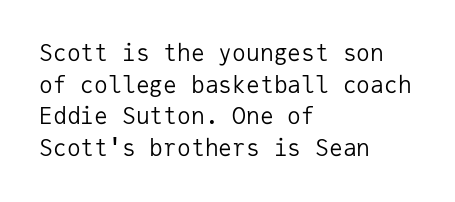
The image shows 23 px text type, upright; set left-aligned, normal line spacing (1.38x), normal letter spacing, not underlined.
